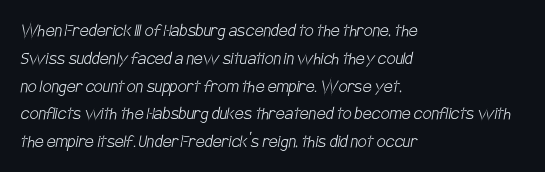
Words appear dense and cohesive because spacing is normal. Weight class: somewhere from thin through regular. Regarding leading, the lines here are spaced in the standard way. These lines stack with their left ends in a neat column.
